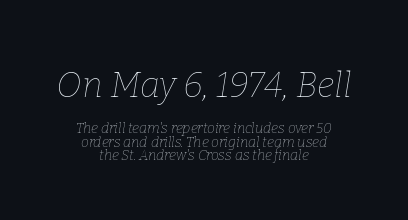
The image shows 35 px thin type, italic (leaning right); set centered, tight line spacing (0.97x), normal letter spacing, not underlined; the first (top) block is 2.5x larger; low stroke contrast and a medium x-height.
